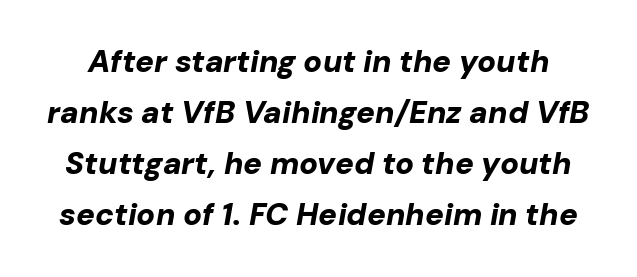
{"italic": "yes", "lean": "right", "slant_degrees": 10, "bold": "yes", "weight": "bold", "width": "normal", "stroke_contrast": "low", "x_height": "medium", "monospaced": "no", "underline": "no", "line_spacing": "normal", "line_spacing_ratio": 1.65, "letter_spacing": "normal", "letter_spacing_em": 0.0, "glyph_px": 31}
